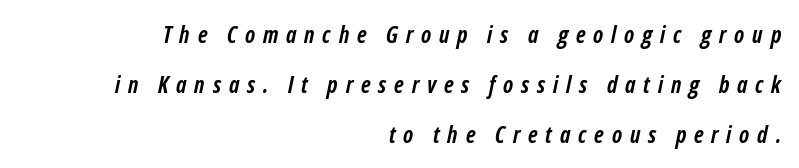
Q: Is the text bold? A: Yes.
Q: Is the text italic (slanted)? A: Yes, it leans right by about 12 degrees.
Q: Is the text underlined? A: No.
Q: How is the paragraph aligned? A: Right-aligned.
Q: Is the spacing between letters normal or unusually wide? A: Unusually wide.
Q: Is the spacing between lines tight, normal or loose? A: Loose.
